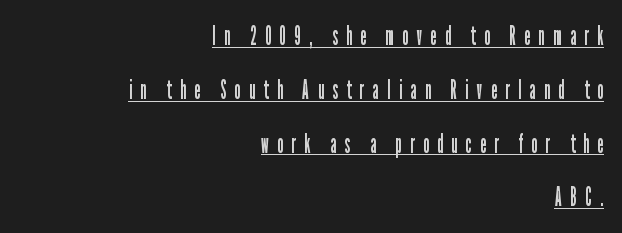
{"italic": "no", "bold": "no", "underline": "yes", "align": "right", "line_spacing": "loose", "line_spacing_ratio": 2.07, "letter_spacing": "wide", "letter_spacing_em": 0.33, "glyph_px": 26}
